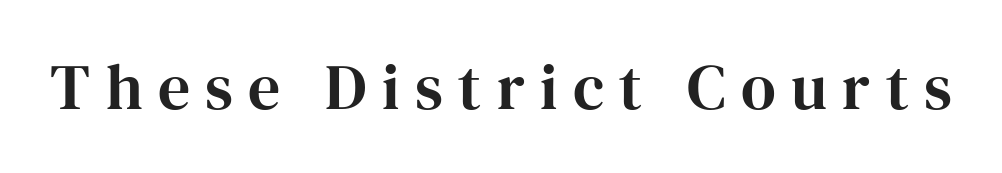
A serif font was chosen for this passage. The face used here is proportionally spaced, like ordinary book or web type. Caption: expanded tracking, letters set apart. Beneath every word, the page is bare.
